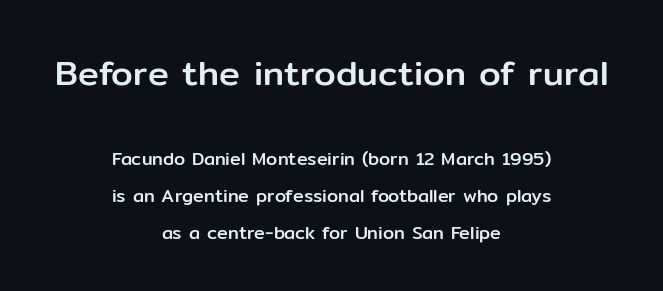
The image shows 35 px sans-serif type, upright; set centered, loose line spacing (2.05x), normal letter spacing, not underlined; the first (top) block is 1.94x larger; low stroke contrast and a medium x-height.
